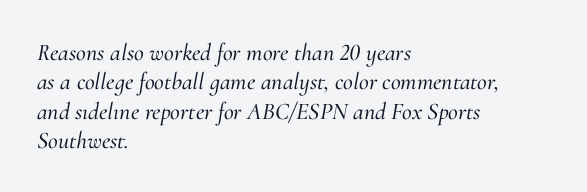
{"italic": "yes", "lean": "right", "slant_degrees": 10, "underline": "no", "align": "left", "line_spacing_ratio": 1.22, "letter_spacing": "normal", "letter_spacing_em": 0.0, "glyph_px": 24}
